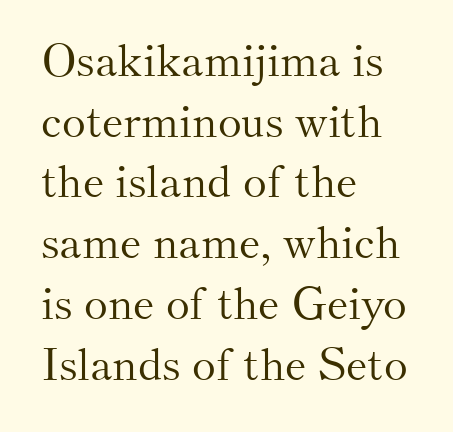
The image shows 45 px light serif type, upright; set left-aligned, normal line spacing (1.35x), normal letter spacing, not underlined; medium stroke contrast and a small x-height.
